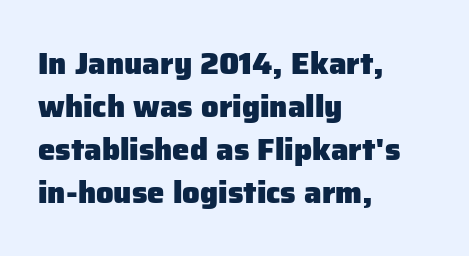
The type is set solid horizontally, with unmodified tracking. The paragraph shown leans on its left margin. This sample has the flowing, uneven cadence of proportional lettering. Heavy-handed strokes throughout: this text is bold. The area under the type is left untouched. Nope, no serifs anywhere on these letters.
